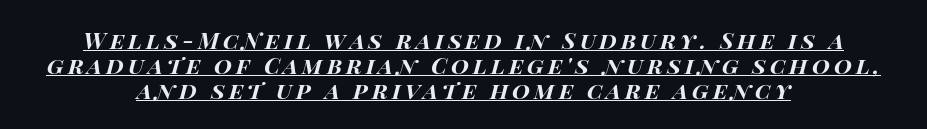
Q: Is the text bold? A: Yes.
Q: Is the text italic (slanted)? A: Yes, it leans right by about 14 degrees.
Q: Is the text underlined? A: Yes.
Q: How is the paragraph aligned? A: Centered.
Q: Is the spacing between lines tight, normal or loose? A: Tight.
